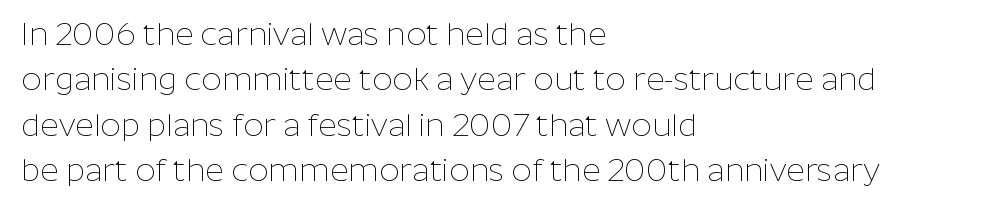
Students, observe: this is what conventionally led text looks like. These glyphs show unthickened strokes, regular width or finer. Each word holds together tightly as a unit, with standard inter-letter gaps. Where is the straight margin? On the left.
